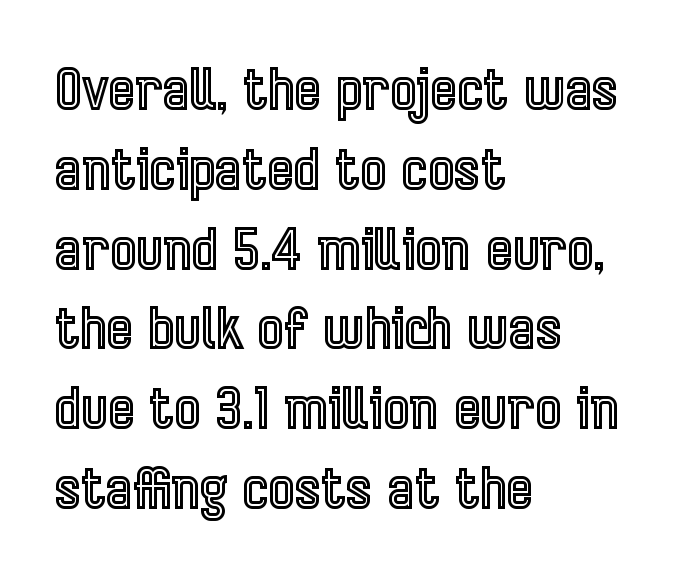
Q: Is the text italic (slanted)? A: No, it is upright.
Q: Is the text underlined? A: No.
Q: How is the paragraph aligned? A: Left-aligned.
Q: Is the spacing between letters normal or unusually wide? A: Normal.
Q: Is the spacing between lines tight, normal or loose? A: Normal.
Q: Width (condensed, normal, or wide)? A: Condensed.
Q: x-height? A: Medium.
Q: Monospaced? A: No.
